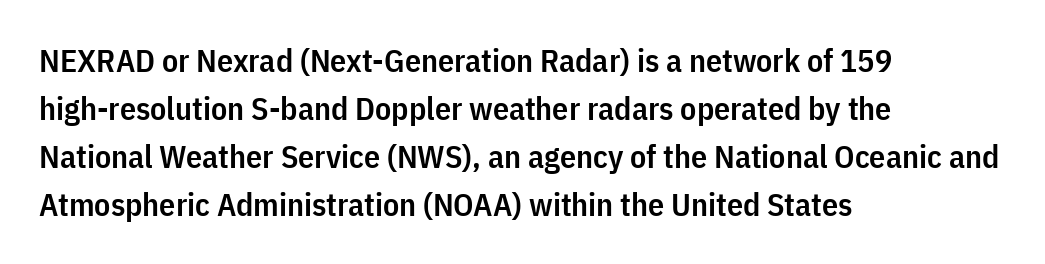
{"serif": "no", "italic": "no", "bold": "semi", "weight": "semibold", "width": "condensed", "stroke_contrast": "low", "x_height": "medium", "monospaced": "no", "underline": "no", "align": "left", "line_spacing": "normal", "line_spacing_ratio": 1.5, "letter_spacing": "normal", "letter_spacing_em": 0.0, "glyph_px": 32}
